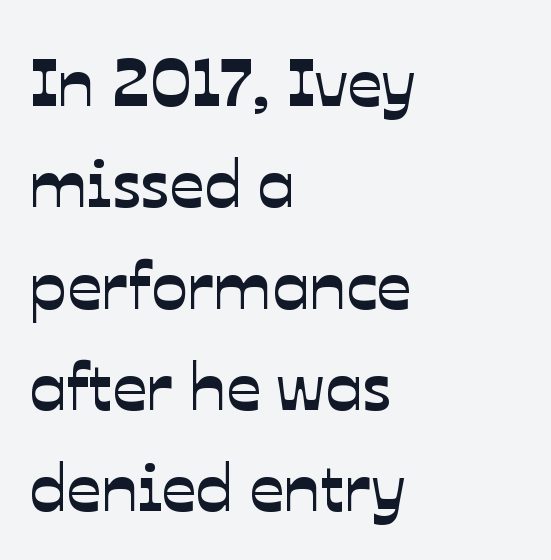
This sample has the flowing, uneven cadence of proportional lettering. The space directly below the letters is spotless. This rendering uses left alignment, leaving the right contour irregular. Vertical spacing — default.
